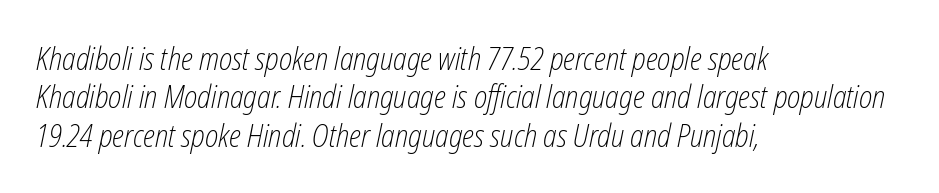
Q: Is the text bold? A: No.
Q: Is the text italic (slanted)? A: Yes, it leans right by about 12 degrees.
Q: Is the text underlined? A: No.
Q: How is the paragraph aligned? A: Left-aligned.
Q: Is the spacing between letters normal or unusually wide? A: Normal.
Q: Width (condensed, normal, or wide)? A: Condensed.
Q: Stroke contrast? A: Low.
Q: x-height? A: Medium.
Q: Monospaced? A: No.
